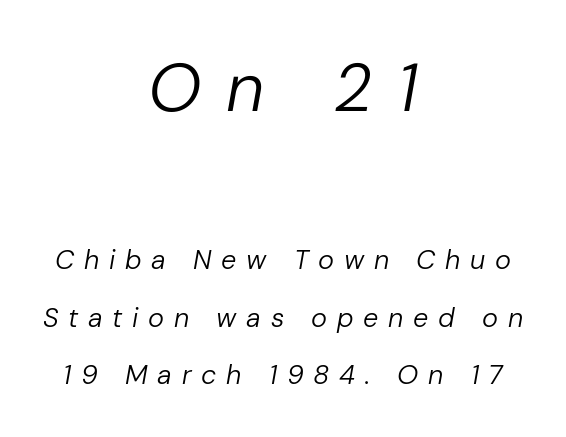
The image shows 68 px regular-weight type, italic (leaning right); set centered, loose line spacing (2.13x), unusually wide letter spacing (+0.36 em), not underlined; the first (top) block is 2.52x larger; low stroke contrast and a medium x-height.
